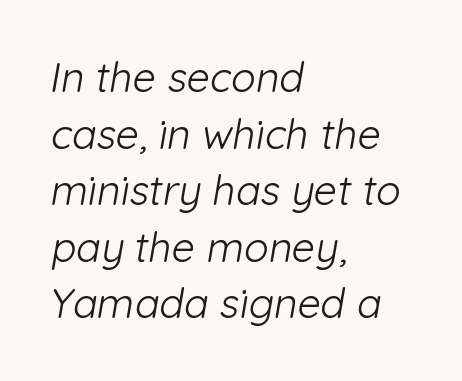
Rows of type keep a routine distance in the vertical direction. Spacing verdict: proportional, widths tailored to each character. This sample uses a sans-serif face. This is not heavy type; no bold has been used.
